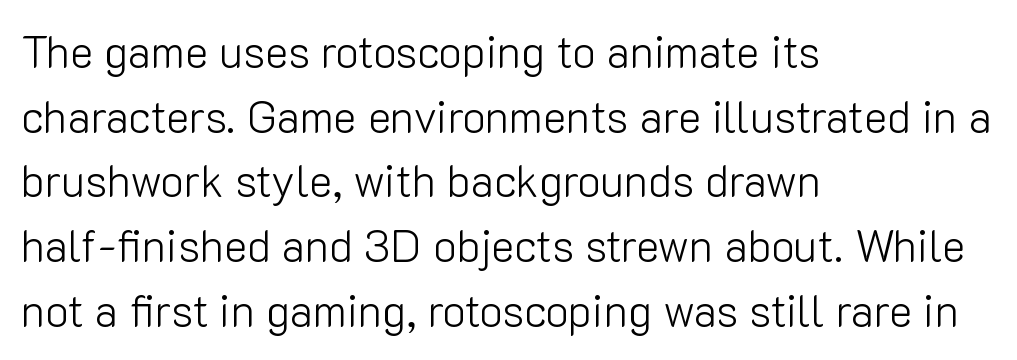
{"serif": "no", "italic": "no", "bold": "no", "weight": "light", "width": "normal", "stroke_contrast": "low", "x_height": "medium", "monospaced": "no", "underline": "no", "align": "left", "line_spacing": "normal", "line_spacing_ratio": 1.47, "letter_spacing": "normal", "letter_spacing_em": 0.0, "glyph_px": 44}
